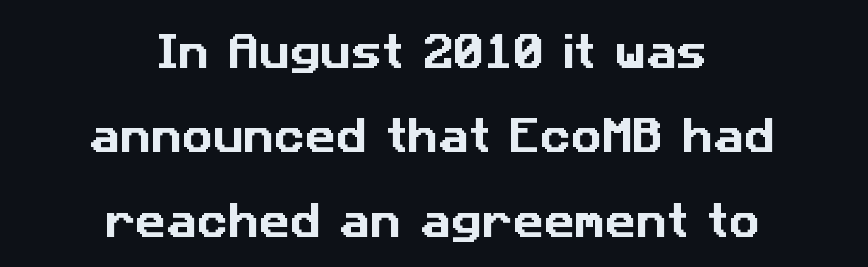
{"serif": "no", "width": "normal", "stroke_contrast": "low", "x_height": "medium", "monospaced": "no", "underline": "no", "align": "center", "line_spacing": "loose", "line_spacing_ratio": 2.22, "letter_spacing": "normal", "letter_spacing_em": 0.0, "glyph_px": 38}
